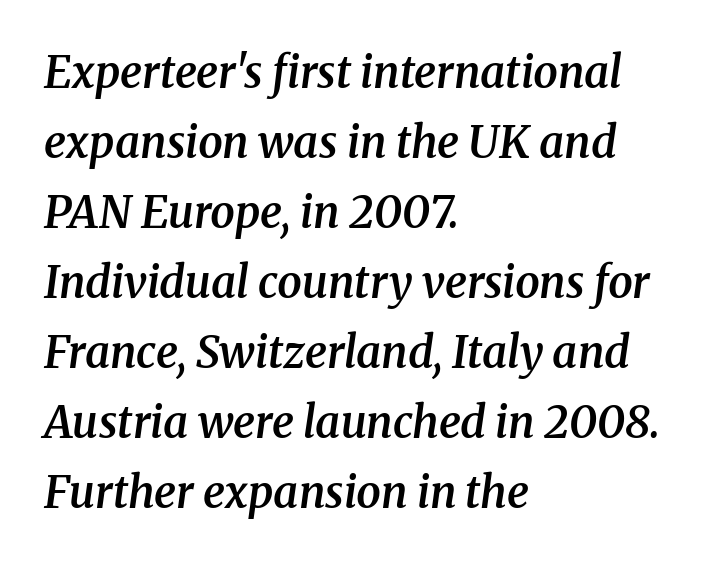
The image shows 44 px semibold serif type, italic (leaning right); set left-aligned, normal line spacing (1.59x), normal letter spacing, not underlined; medium stroke contrast and a medium x-height.
